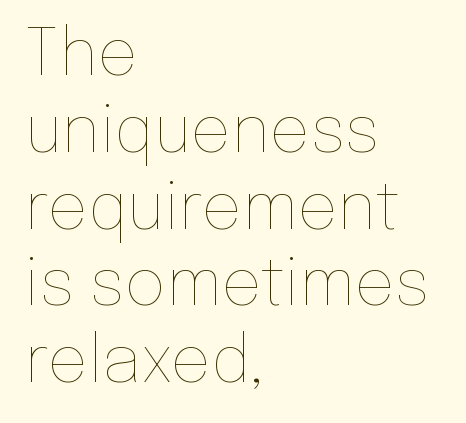
Style check: upright. The strokes are not fattened; the text isn't bold. Do the characters align in a grid? No, the font is proportional. Each word holds together tightly as a unit, with standard inter-letter gaps.
